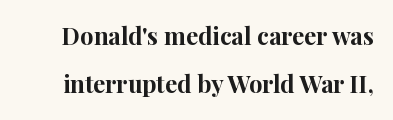
Q: Is the text bold? A: Yes.
Q: Is the text italic (slanted)? A: No, it is upright.
Q: Is the text underlined? A: No.
Q: Is the spacing between letters normal or unusually wide? A: Normal.
Q: Is the spacing between lines tight, normal or loose? A: Loose.
